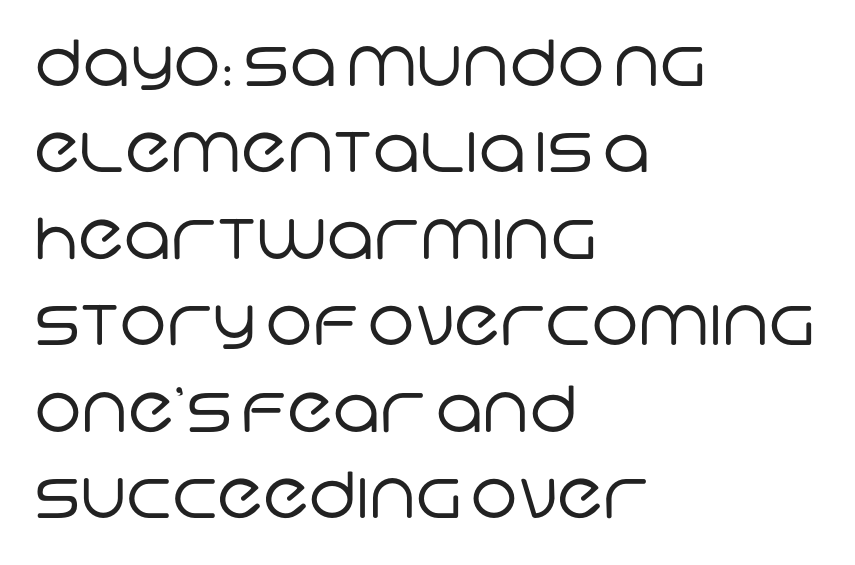
The image shows 64 px regular-weight sans-serif type; set left-aligned, normal line spacing (1.35x), normal letter spacing, not underlined; low stroke contrast and a large x-height.
